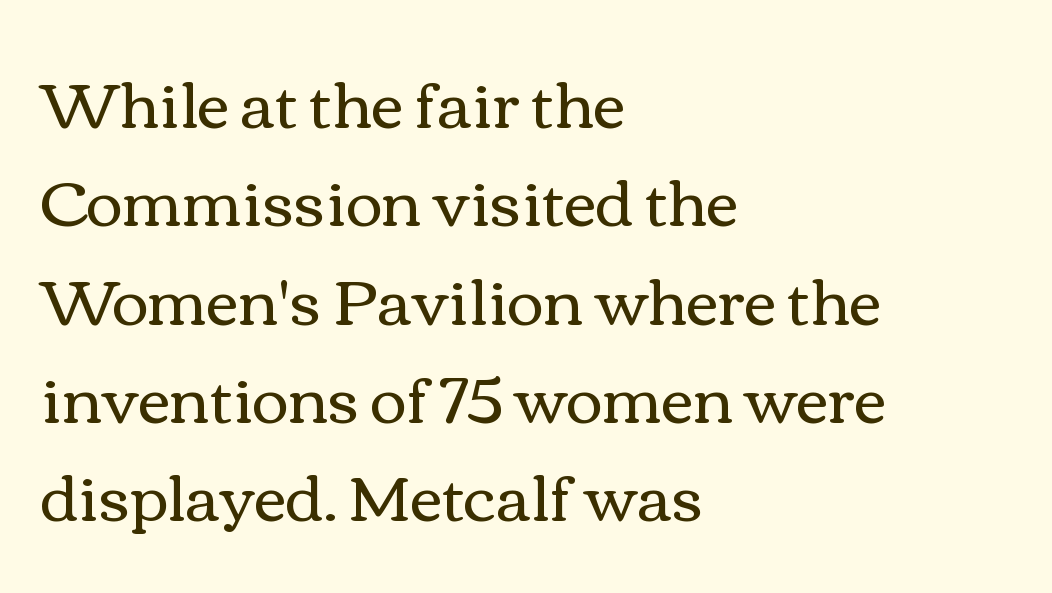
The image shows 63 px regular-weight, wide type, upright; set left-aligned, normal line spacing (1.56x), normal letter spacing, not underlined; medium stroke contrast and a medium x-height.
